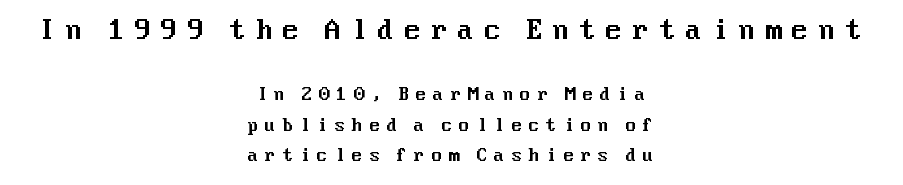
Posture: vertical. In CSS terms this would be text-align: center. Check the space under the baseline: it is left empty. The emphasis by scale lands on block number one, above. What stands out about the letter spacing? Its width — letters are far apart.
